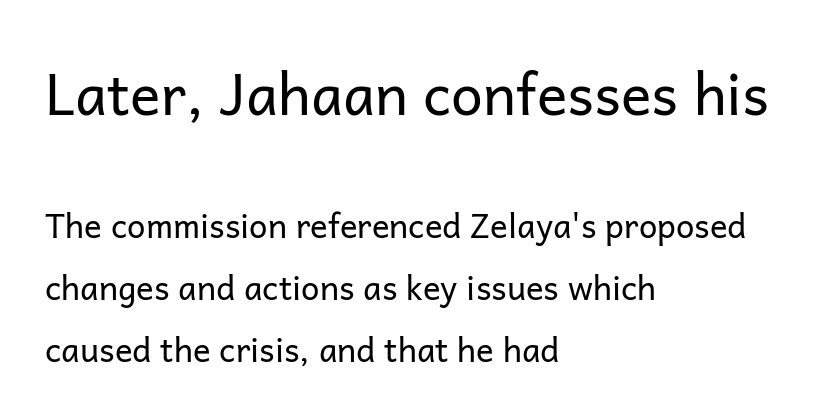
These glyphs show unthickened strokes, regular width or finer. Do the characters align in a grid? No, the font is proportional. The baseline area is clear. These lines are composed in type without serifs.
